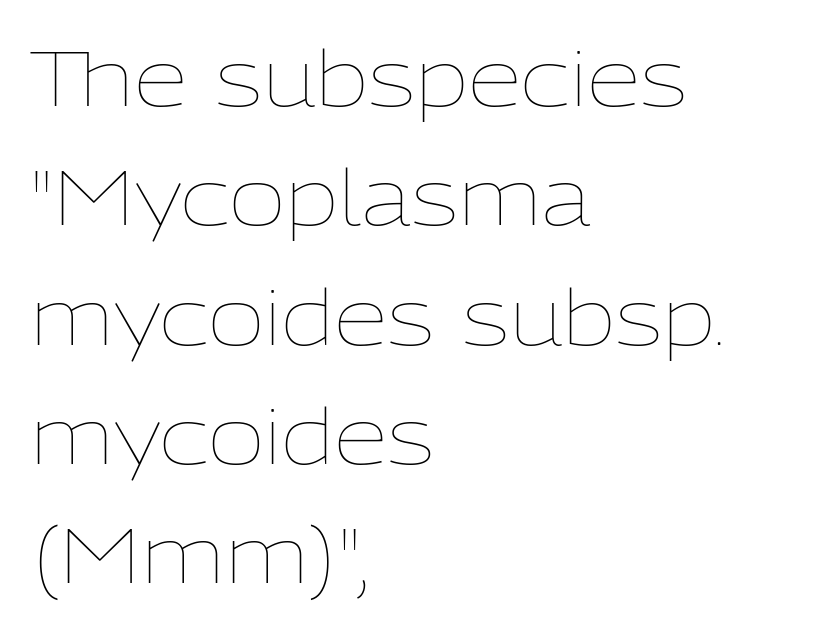
{"italic": "no", "bold": "no", "weight": "thin", "width": "normal", "stroke_contrast": "low", "x_height": "medium", "monospaced": "no", "underline": "no", "align": "left", "line_spacing": "normal", "line_spacing_ratio": 1.53, "letter_spacing": "normal", "letter_spacing_em": 0.0, "glyph_px": 78}
